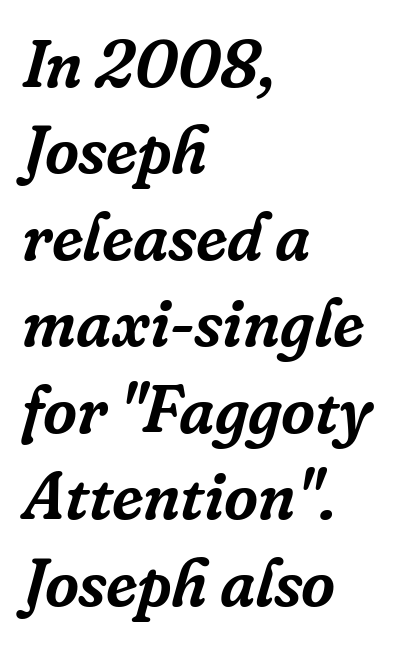
The image shows 66 px serif type, italic (leaning right); set left-aligned, normal line spacing (1.31x), normal letter spacing, not underlined; low stroke contrast and a medium x-height.
